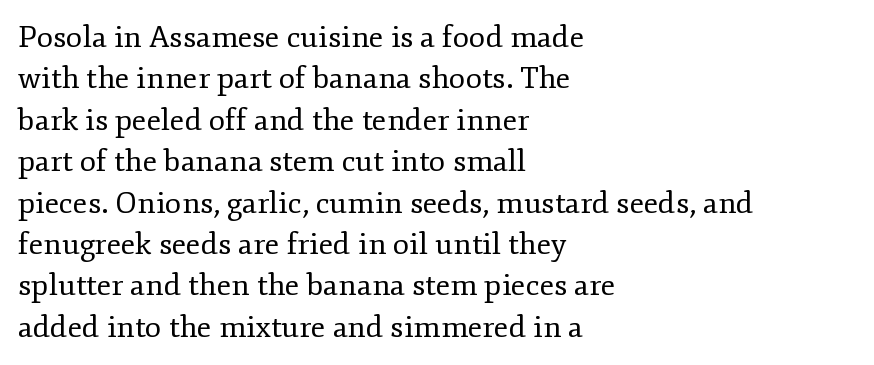
The image shows 30 px regular-weight serif type, upright; set left-aligned, normal line spacing (1.38x), normal letter spacing, not underlined; low stroke contrast and a small x-height.
